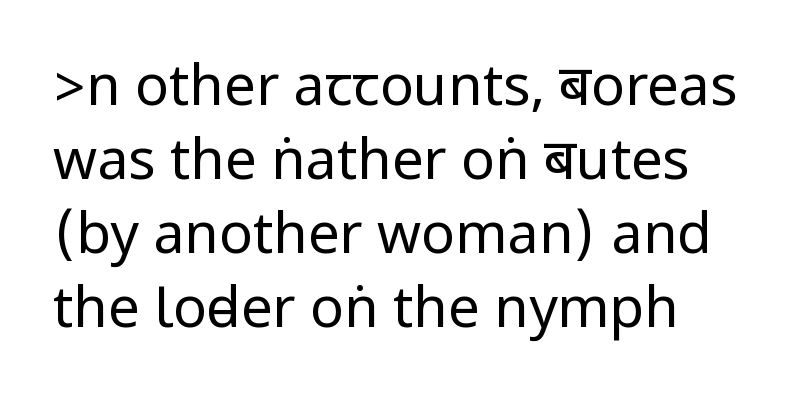
Q: Is the text bold? A: No.
Q: Is the text italic (slanted)? A: No, it is upright.
Q: Is the typeface a serif or a sans-serif typeface? A: Sans-serif.
Q: Is the text underlined? A: No.
Q: How is the paragraph aligned? A: Left-aligned.
Q: Is the spacing between letters normal or unusually wide? A: Normal.
Q: Is the spacing between lines tight, normal or loose? A: Normal.
Q: Width (condensed, normal, or wide)? A: Condensed.
Q: Stroke contrast? A: Low.
